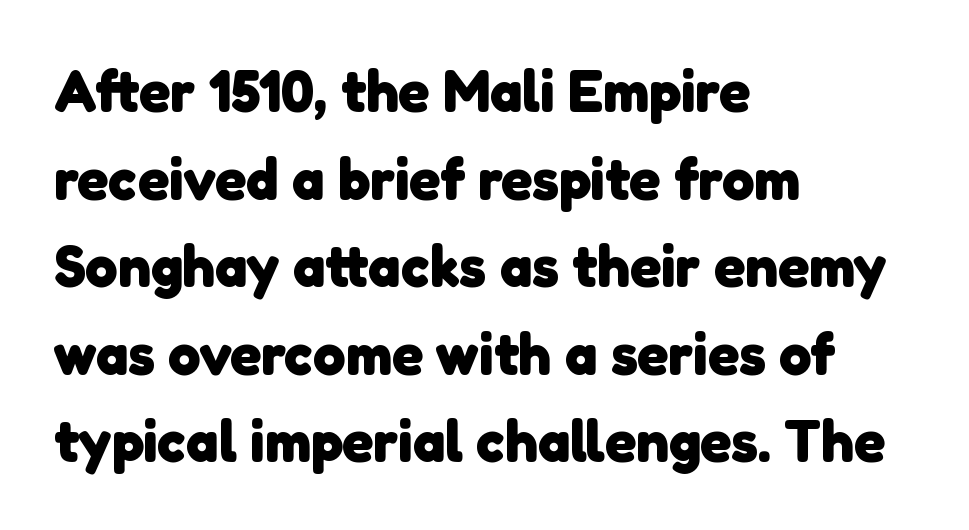
The image shows 58 px heavy sans-serif type; set left-aligned, normal line spacing (1.51x), normal letter spacing, not underlined; low stroke contrast and a medium x-height.
